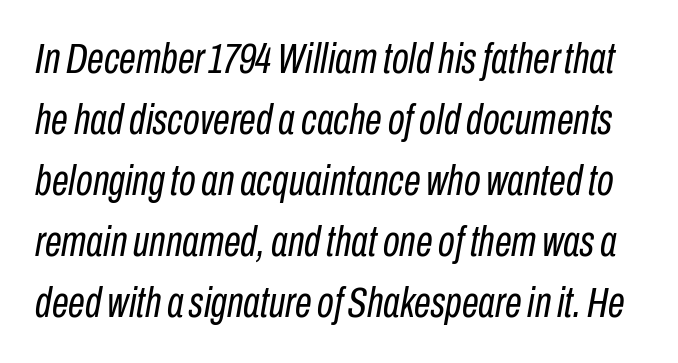
Caption: face not bold, strokes unweighted. Inter-character spacing is left at the font's built-in metrics. No word sits above an underline. Line spacing here is normal. A typesetter would call this proportional, since set widths differ per character.
